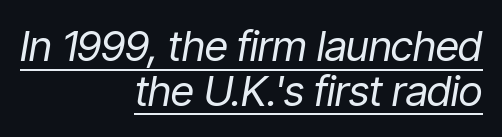
Does the lettering tilt? It does — this is italic. A quiet, ordinary-to-light weight characterises the typeface. Varying glyph widths throughout — classic text-font behaviour. Where is the straight margin? On the right.
